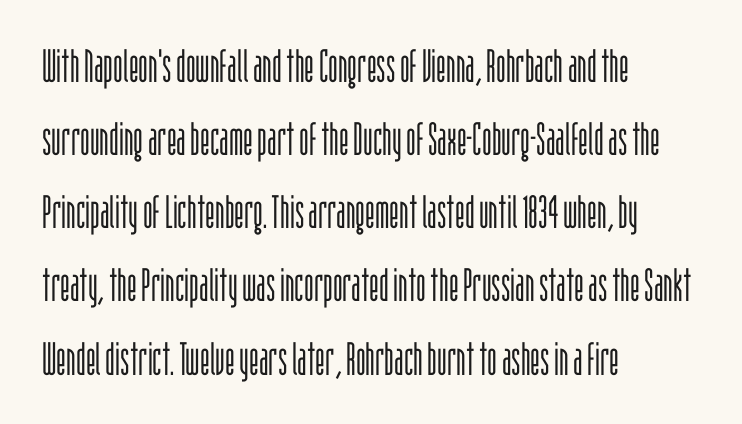
{"serif": "no", "italic": "no", "bold": "no", "weight": "light", "width": "condensed", "stroke_contrast": "low", "x_height": "large", "monospaced": "no", "underline": "no", "align": "left", "line_spacing": "normal", "line_spacing_ratio": 1.59, "letter_spacing": "normal", "letter_spacing_em": 0.0, "glyph_px": 46}
